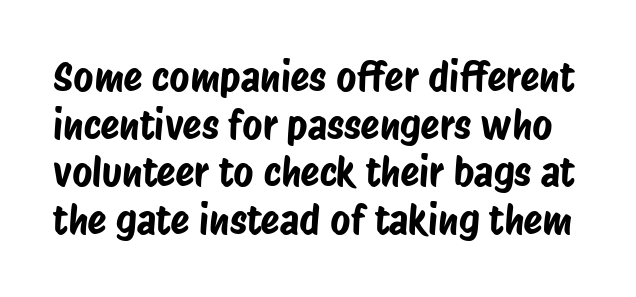
Character widths vary here, with narrow letters taking less room than wide ones. You can tell from the bare stems that sans-serif type was used. The strip under each line holds only bare page. Tracking value appears to be zero — textbook default spacing.
